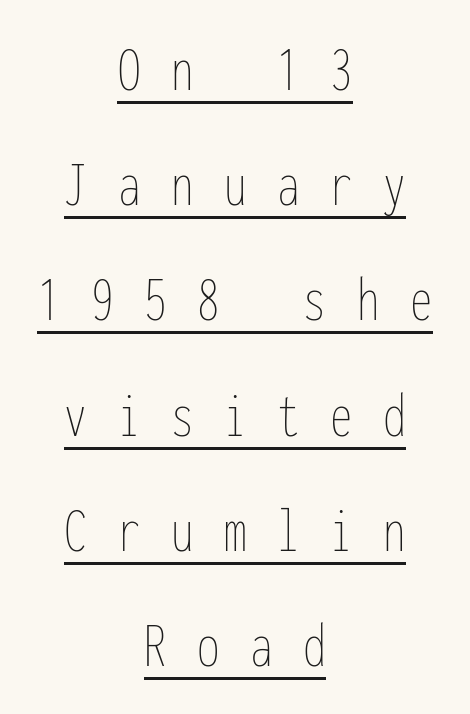
The letterforms sit at book weight or below. Spacing verdict: monospaced, one width for all characters. Letter spacing: wide. Leftover space on each line is divided equally before and after the words. The font's upright variant was chosen for this text.
